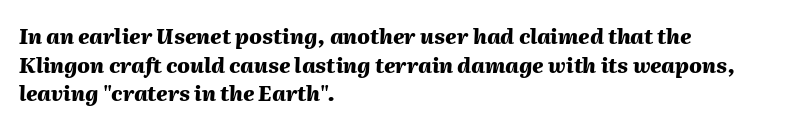
Q: Is the text bold? A: Yes.
Q: Is the text italic (slanted)? A: Yes, it leans right by about 2 degrees.
Q: Is the text underlined? A: No.
Q: How is the paragraph aligned? A: Left-aligned.
Q: Is the spacing between letters normal or unusually wide? A: Normal.
Q: Is the spacing between lines tight, normal or loose? A: Normal.
